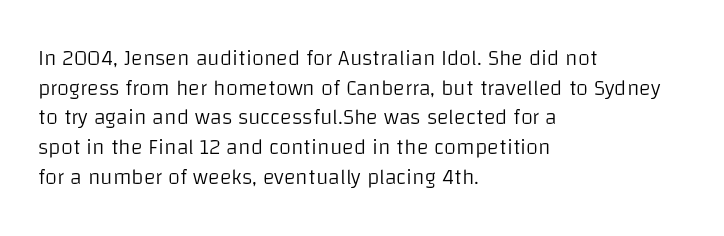
Unmarked baselines from the first word to the last. The designer left line spacing at the default. The rendering anchors every line to the left-hand side. The gaps between neighbouring characters are ordinary and unremarkable. The type sits square on the baseline with zero lean.
